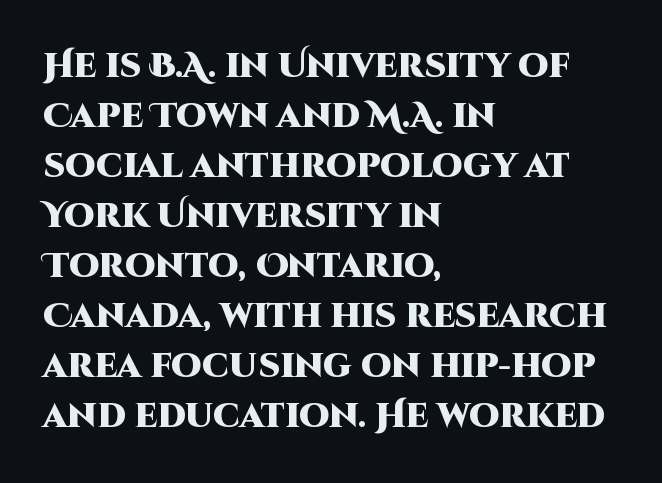
{"serif": "no", "italic": "no", "bold": "yes", "weight": "heavy", "width": "normal", "stroke_contrast": "high", "x_height": "large", "monospaced": "no", "underline": "no", "align": "left", "line_spacing": "normal", "line_spacing_ratio": 1.47, "letter_spacing": "normal", "letter_spacing_em": 0.0, "glyph_px": 34}
